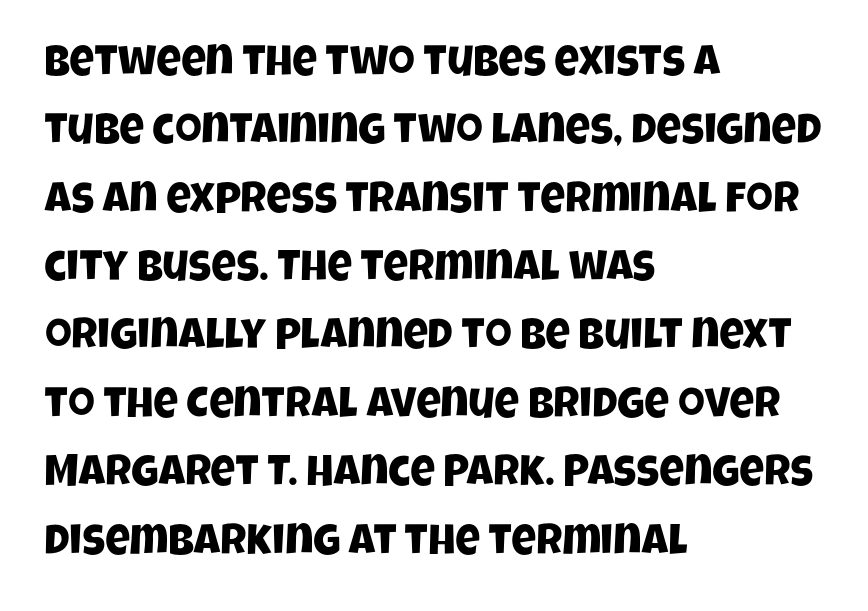
{"serif": "no", "width": "condensed", "stroke_contrast": "low", "x_height": "large", "monospaced": "no", "underline": "no", "align": "left", "line_spacing": "normal", "line_spacing_ratio": 1.59, "letter_spacing": "normal", "letter_spacing_em": 0.0, "glyph_px": 43}
